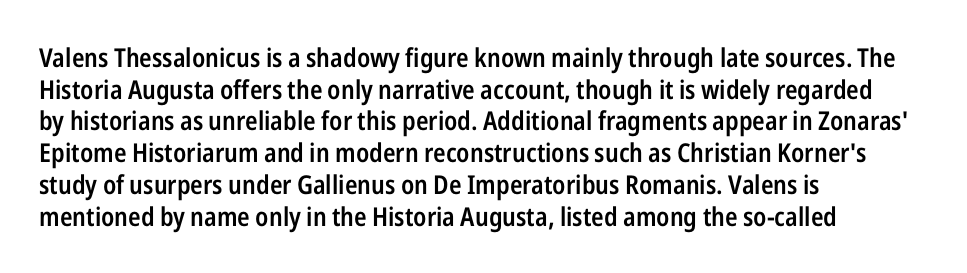
The image shows 26 px text type, upright; set left-aligned, line spacing 1.22x, normal letter spacing, not underlined.
